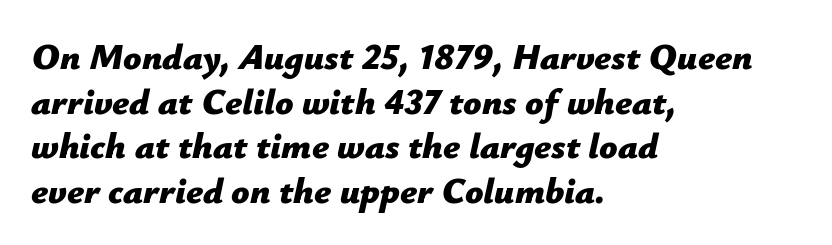
The image shows 36 px bold type, italic (leaning right); set left-aligned, line spacing 1.24x, normal letter spacing, not underlined; low stroke contrast and a medium x-height.
